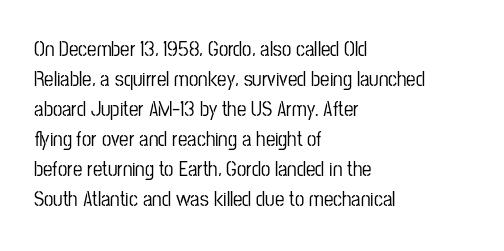
The gaps between neighbouring characters are ordinary and unremarkable. This rendering uses left alignment, leaving the right contour irregular. Horizontal bands of white between lines are of average thickness. The strip under each line holds only bare page. It's the straight-up-and-down kind of type.
